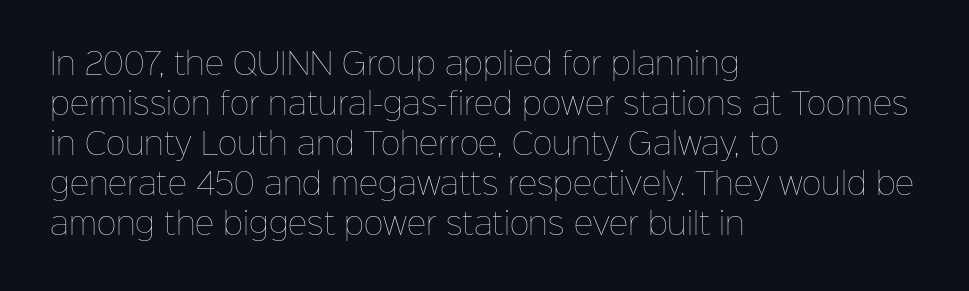
{"italic": "no", "bold": "no", "weight": "thin", "width": "normal", "stroke_contrast": "low", "x_height": "medium", "monospaced": "no", "underline": "no", "align": "left", "line_spacing": "normal", "line_spacing_ratio": 1.33, "letter_spacing": "normal", "letter_spacing_em": 0.0, "glyph_px": 30}
